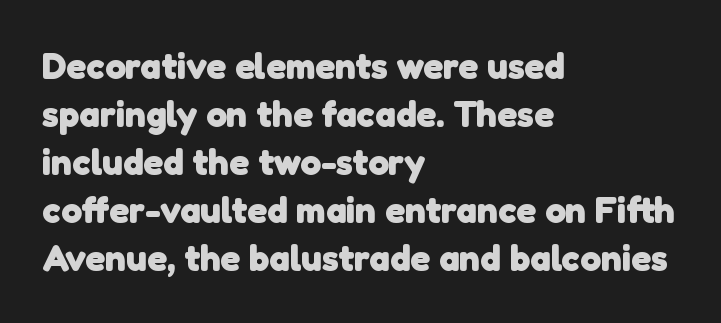
{"serif": "no", "bold": "yes", "weight": "heavy", "width": "normal", "stroke_contrast": "low", "x_height": "medium", "monospaced": "no", "underline": "no", "align": "left", "line_spacing": "normal", "line_spacing_ratio": 1.3, "letter_spacing": "normal", "letter_spacing_em": 0.0, "glyph_px": 37}
